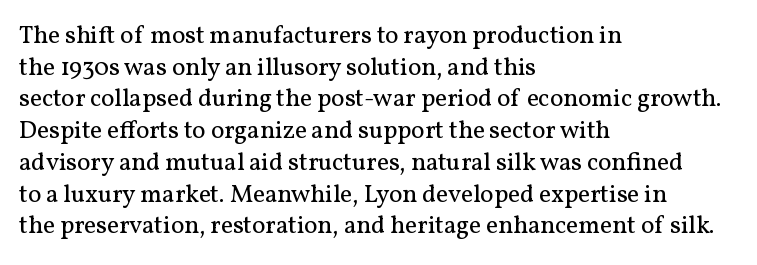
{"italic": "no", "bold": "no", "underline": "no", "align": "left", "line_spacing": "normal", "line_spacing_ratio": 1.27, "letter_spacing": "normal", "letter_spacing_em": 0.0, "glyph_px": 25}
